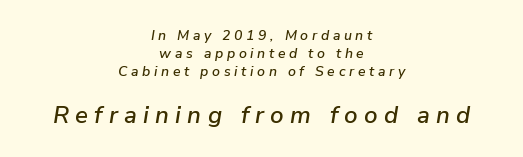
Q: Is the text italic (slanted)? A: Yes, it leans right by about 9 degrees.
Q: Is the text underlined? A: No.
Q: How is the paragraph aligned? A: Centered.
Q: Is the spacing between letters normal or unusually wide? A: Unusually wide.
Q: Is the spacing between lines tight, normal or loose? A: Normal.
Q: Which block of text is set in a larger size, the first (top) or the second (bottom)? A: The second (bottom) one.
